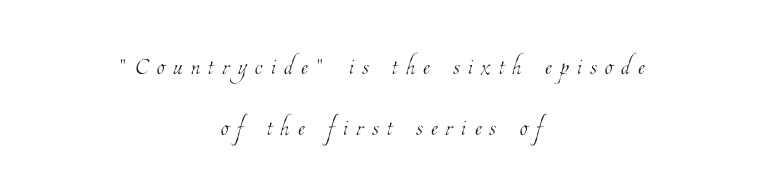
The image shows 32 px thin, condensed type; set centered, loose line spacing (1.91x), unusually wide letter spacing (+0.26 em), not underlined; low stroke contrast and a medium x-height.
